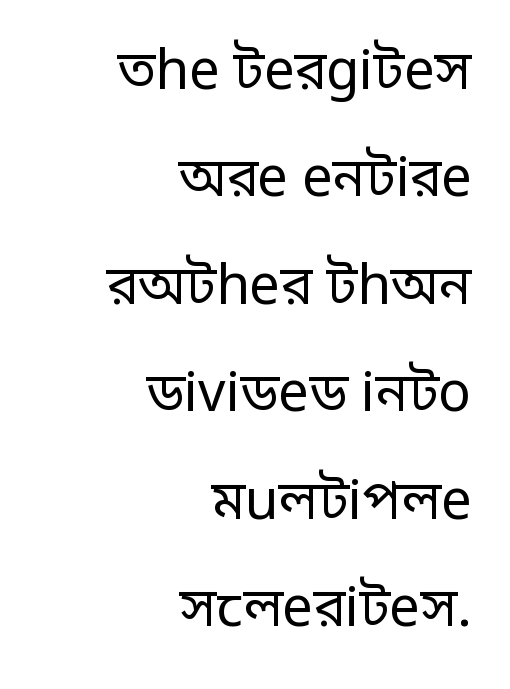
The image shows 54 px regular-weight sans-serif type, upright; set right-aligned, loose line spacing (1.99x), normal letter spacing, not underlined; low stroke contrast and a large x-height.
